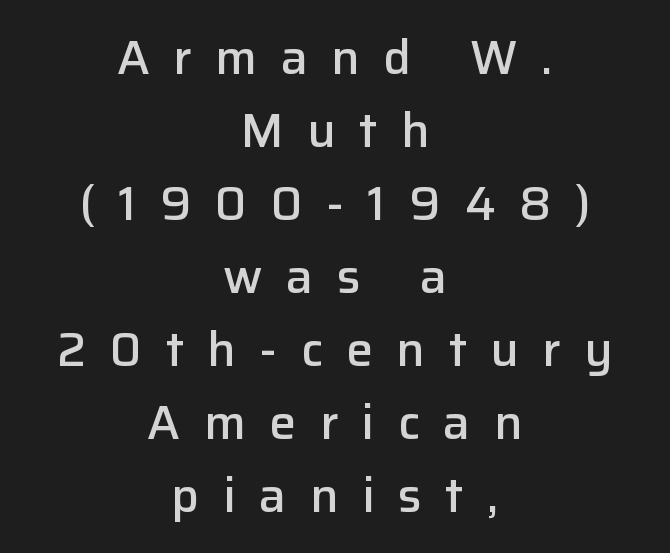
Q: Is the text bold? A: Semi-bold.
Q: Is the text italic (slanted)? A: No, it is upright.
Q: Is the typeface a serif or a sans-serif typeface? A: Sans-serif.
Q: Is the text underlined? A: No.
Q: How is the paragraph aligned? A: Centered.
Q: Is the spacing between letters normal or unusually wide? A: Unusually wide.
Q: Is the spacing between lines tight, normal or loose? A: Normal.
Q: Width (condensed, normal, or wide)? A: Normal.
Q: Stroke contrast? A: Low.
Q: x-height? A: Medium.
Q: Monospaced? A: No.
